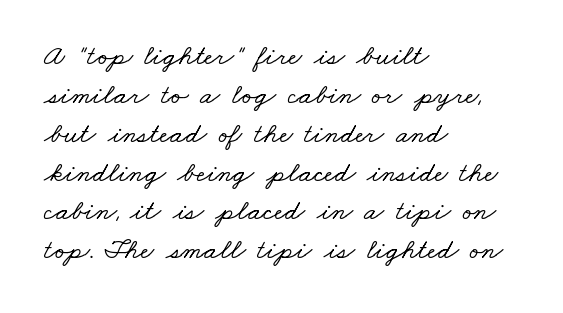
Serifs: yes, visible at the terminals of the letterforms. Horizontal alignment here is leftward, the default for most running prose. Quick note: underline off. The vertical gap from one line to the next is medium. Looks like regular typesetting: each glyph gets only the width it needs.
